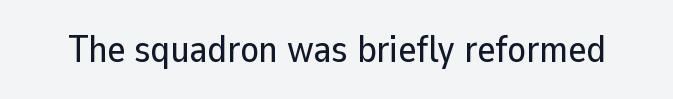
The string is rendered with underlining switched off. Is this a sans? Yes — the strokes have no serifs. Character widths vary here, with narrow letters taking less room than wide ones. Posture: vertical. These lines keep a tight, regular rhythm from letter to letter.
